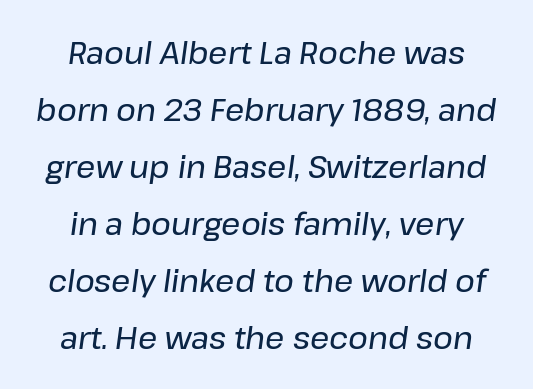
{"italic": "yes", "lean": "right", "slant_degrees": 8, "width": "normal", "stroke_contrast": "low", "x_height": "medium", "monospaced": "no", "underline": "no", "align": "center", "line_spacing": "loose", "line_spacing_ratio": 1.9, "letter_spacing": "normal", "letter_spacing_em": 0.0, "glyph_px": 30}
